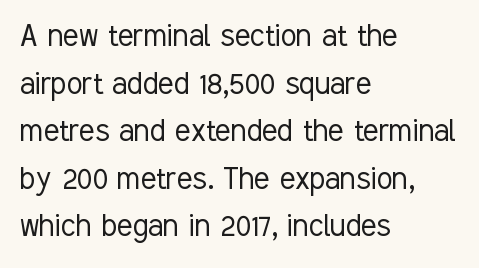
The image shows 36 px light, condensed sans-serif type, upright; set left-aligned, normal line spacing (1.32x), normal letter spacing, not underlined; low stroke contrast and a medium x-height.
